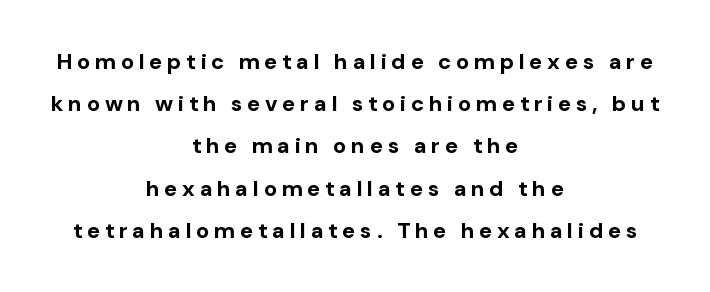
The image shows 22 px bold type, upright; set centered, loose line spacing (1.92x), unusually wide letter spacing (+0.21 em), not underlined.
